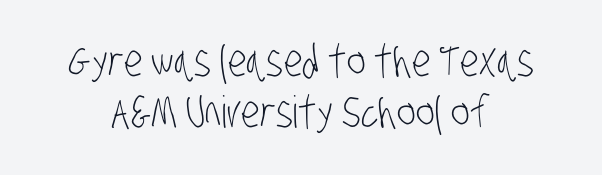
Q: Is the text bold? A: No.
Q: Is the typeface a serif or a sans-serif typeface? A: Sans-serif.
Q: Is the text underlined? A: No.
Q: How is the paragraph aligned? A: Centered.
Q: Is the spacing between letters normal or unusually wide? A: Normal.
Q: Width (condensed, normal, or wide)? A: Condensed.
Q: Stroke contrast? A: Low.
Q: x-height? A: Large.
Q: Monospaced? A: No.
